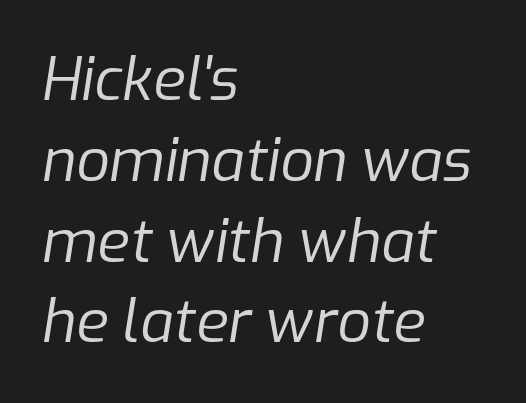
{"italic": "yes", "lean": "right", "slant_degrees": 9, "bold": "no", "weight": "regular", "width": "normal", "stroke_contrast": "low", "x_height": "medium", "monospaced": "no", "underline": "no", "align": "left", "line_spacing": "normal", "line_spacing_ratio": 1.37, "letter_spacing": "normal", "letter_spacing_em": 0.0, "glyph_px": 59}
